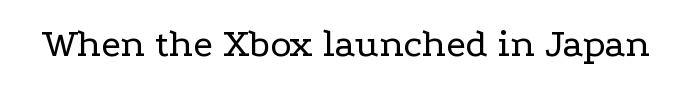
Q: Is the text bold? A: No.
Q: Is the text italic (slanted)? A: No, it is upright.
Q: Is the typeface a serif or a sans-serif typeface? A: Serif.
Q: Is the text underlined? A: No.
Q: Is the spacing between letters normal or unusually wide? A: Normal.
Q: Width (condensed, normal, or wide)? A: Wide.
Q: Stroke contrast? A: Low.
Q: x-height? A: Medium.
Q: Monospaced? A: No.
